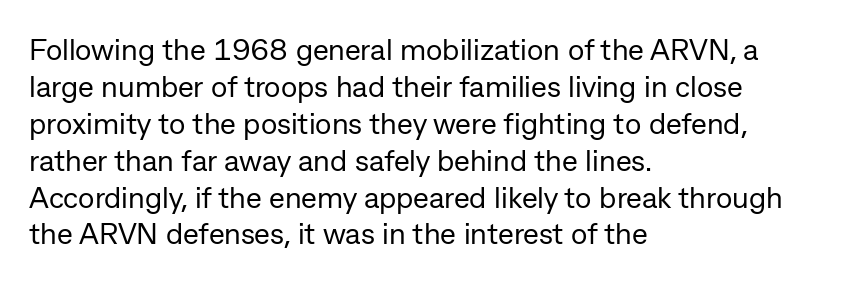
{"serif": "no", "italic": "no", "bold": "no", "weight": "regular", "width": "normal", "stroke_contrast": "low", "x_height": "medium", "monospaced": "no", "underline": "no", "align": "left", "line_spacing_ratio": 1.23, "letter_spacing": "normal", "letter_spacing_em": 0.0, "glyph_px": 30}
